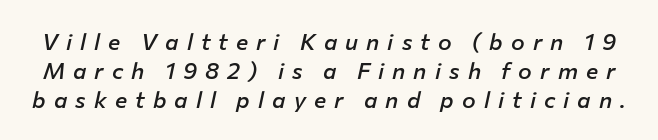
{"italic": "yes", "lean": "right", "slant_degrees": 12, "bold": "semi", "underline": "no", "line_spacing": "normal", "line_spacing_ratio": 1.27, "letter_spacing": "wide", "letter_spacing_em": 0.35, "glyph_px": 23}
